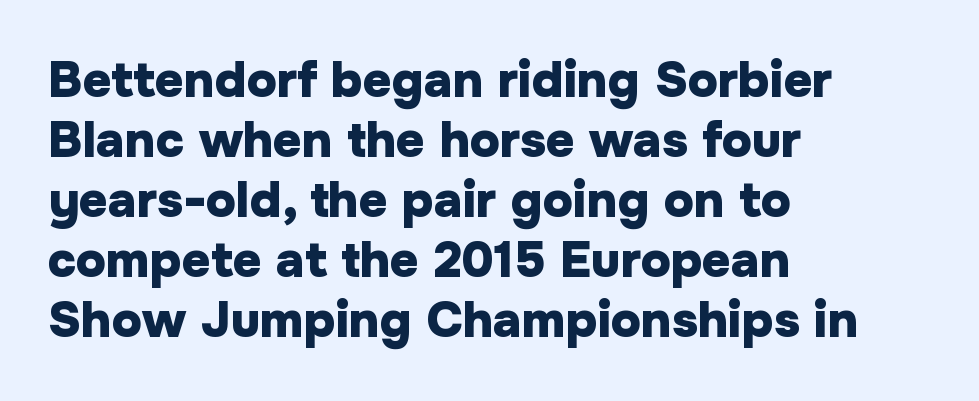
{"serif": "no", "italic": "no", "bold": "yes", "weight": "heavy", "width": "normal", "stroke_contrast": "low", "x_height": "medium", "monospaced": "no", "underline": "no", "align": "left", "line_spacing_ratio": 1.2, "letter_spacing": "normal", "letter_spacing_em": 0.0, "glyph_px": 50}
